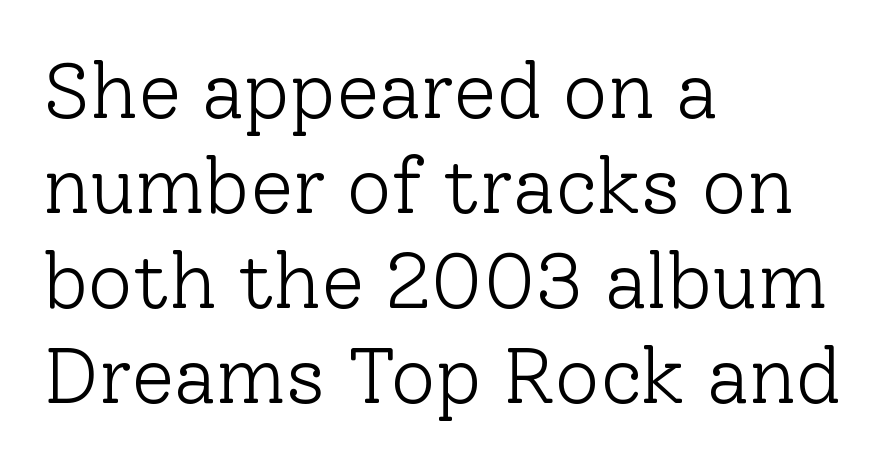
Q: Is the text bold? A: No.
Q: Is the text italic (slanted)? A: No, it is upright.
Q: Is the typeface a serif or a sans-serif typeface? A: Serif.
Q: Is the text underlined? A: No.
Q: How is the paragraph aligned? A: Left-aligned.
Q: Is the spacing between letters normal or unusually wide? A: Normal.
Q: Width (condensed, normal, or wide)? A: Normal.
Q: Stroke contrast? A: Low.
Q: x-height? A: Medium.
Q: Monospaced? A: No.
